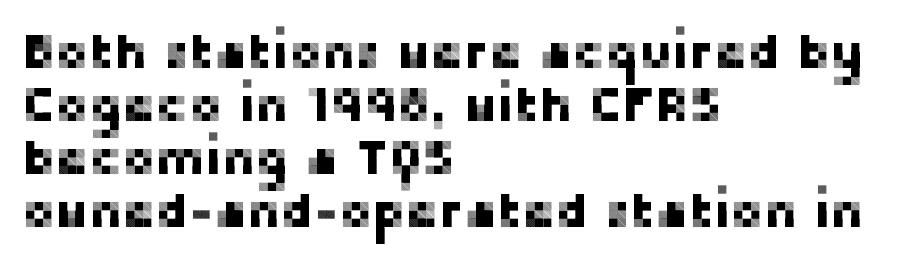
{"serif": "no", "italic": "no", "width": "normal", "stroke_contrast": "low", "x_height": "medium", "monospaced": "no", "underline": "no", "align": "left", "line_spacing": "tight", "line_spacing_ratio": 1.06, "letter_spacing": "normal", "letter_spacing_em": 0.0, "glyph_px": 50}
